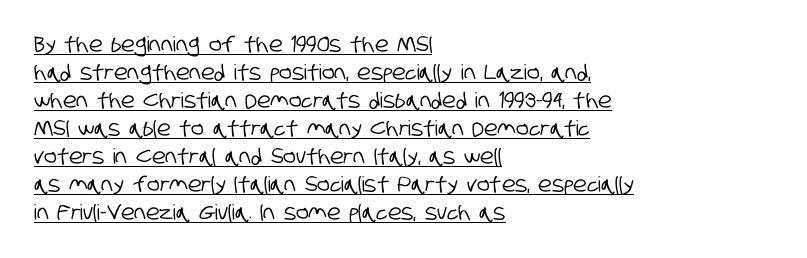
{"underline": "yes", "align": "left", "line_spacing": "normal", "line_spacing_ratio": 1.33, "letter_spacing": "normal", "letter_spacing_em": 0.0, "glyph_px": 21}
